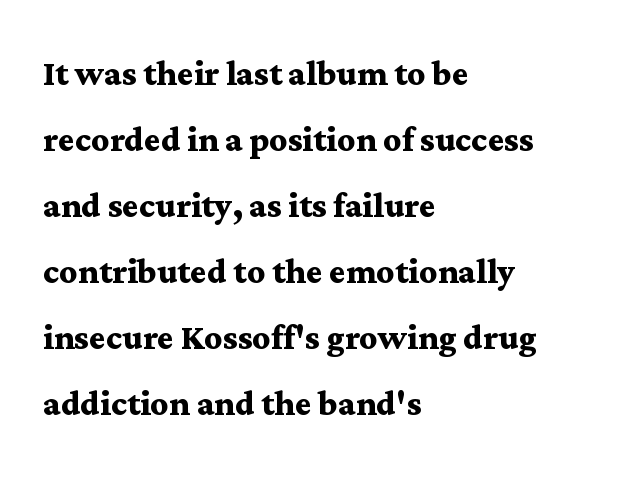
Q: Is the text bold? A: Yes.
Q: Is the text italic (slanted)? A: No, it is upright.
Q: Is the typeface a serif or a sans-serif typeface? A: Serif.
Q: Is the text underlined? A: No.
Q: How is the paragraph aligned? A: Left-aligned.
Q: Is the spacing between letters normal or unusually wide? A: Normal.
Q: Is the spacing between lines tight, normal or loose? A: Normal.
Q: Width (condensed, normal, or wide)? A: Wide.
Q: Stroke contrast? A: Medium.
Q: x-height? A: Medium.
Q: Monospaced? A: No.
